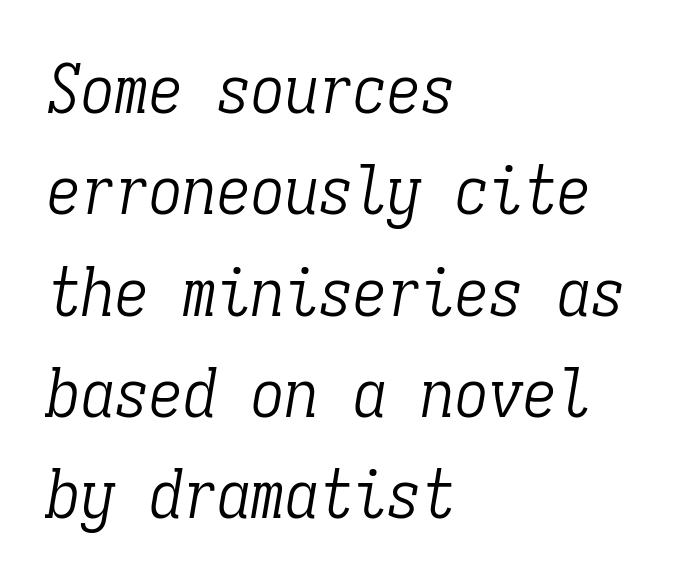
The image shows 68 px light, condensed serif type, italic (leaning right), monospaced; set left-aligned, normal line spacing (1.49x), normal letter spacing, not underlined; low stroke contrast and a medium x-height.
